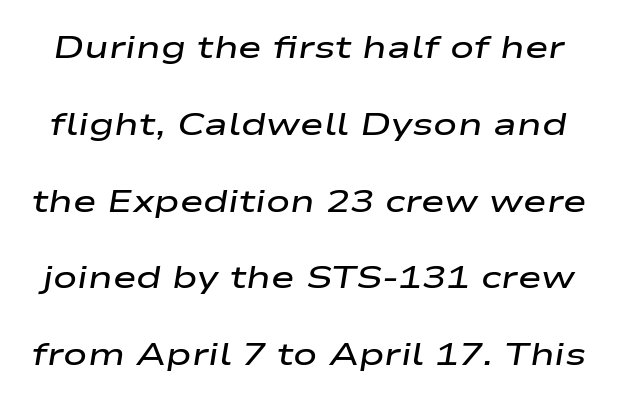
Nothing unusual about the tracking: characters are spaced as the font intends. Honestly, the rows look like they've been pulled way apart. Italic: yes, the glyphs are oblique. Students, this is semibold: more ink than regular, less than bold. Rule under the text: the space is simply empty.
